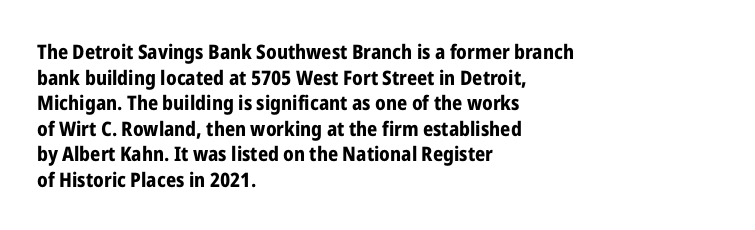
{"italic": "no", "bold": "yes", "underline": "no", "align": "left", "line_spacing": "normal", "line_spacing_ratio": 1.28, "letter_spacing": "normal", "letter_spacing_em": 0.0, "glyph_px": 20}
